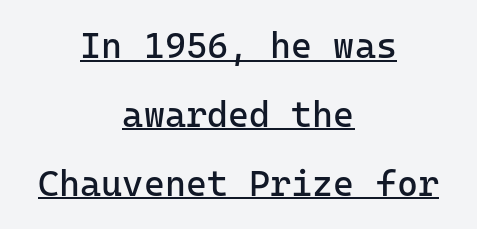
{"serif": "no", "italic": "no", "bold": "no", "weight": "regular", "width": "normal", "stroke_contrast": "low", "x_height": "medium", "monospaced": "yes", "underline": "yes", "align": "center", "line_spacing": "loose", "line_spacing_ratio": 1.91, "letter_spacing": "normal", "letter_spacing_em": 0.0, "glyph_px": 36}
